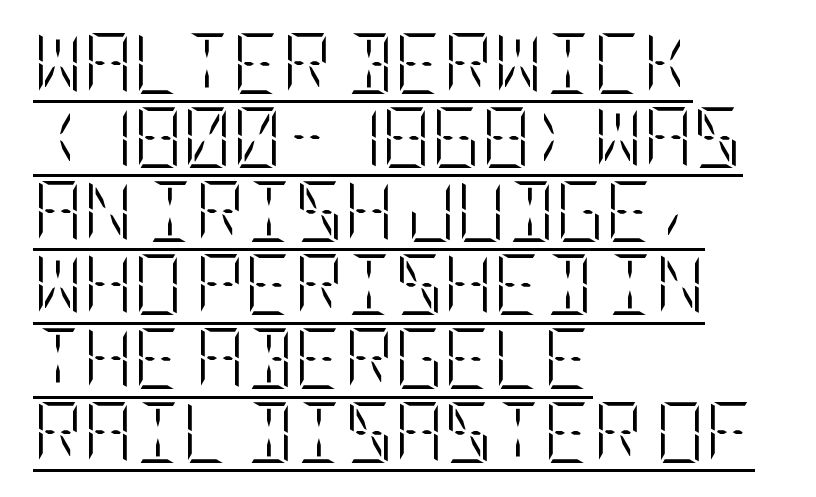
The image shows 61 px light, condensed type, upright; set left-aligned, line spacing 1.21x, normal letter spacing, underlined; low stroke contrast and a large x-height.
